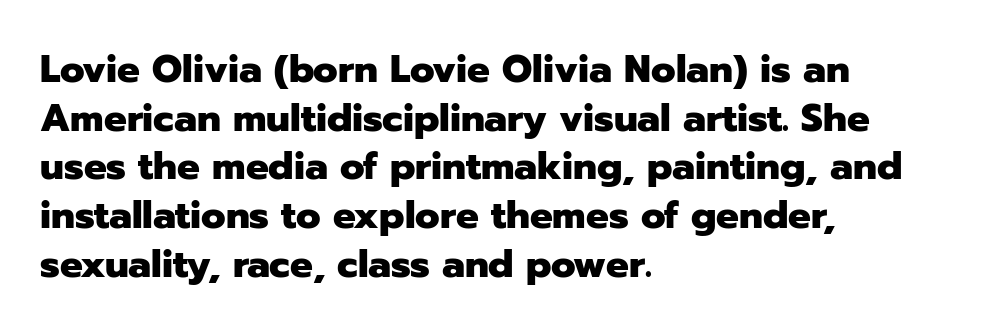
{"serif": "no", "italic": "no", "bold": "yes", "weight": "heavy", "width": "normal", "stroke_contrast": "low", "x_height": "medium", "monospaced": "no", "underline": "no", "align": "left", "line_spacing": "normal", "line_spacing_ratio": 1.28, "letter_spacing": "normal", "letter_spacing_em": 0.0, "glyph_px": 38}
